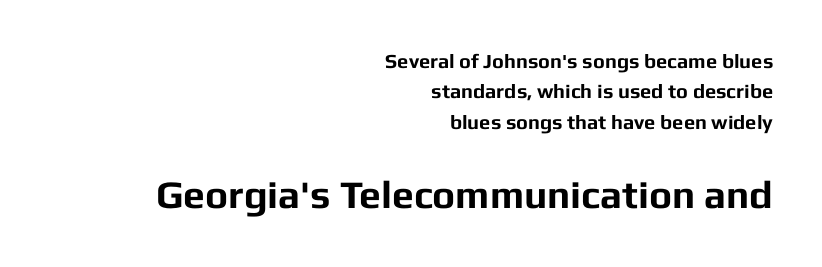
{"serif": "no", "italic": "no", "bold": "yes", "weight": "bold", "width": "normal", "stroke_contrast": "low", "x_height": "medium", "monospaced": "no", "underline": "no", "align": "right", "line_spacing": "normal", "line_spacing_ratio": 1.52, "letter_spacing": "normal", "letter_spacing_em": 0.0, "larger_block": "second", "size_ratio": 1.95, "glyph_px": 39}
